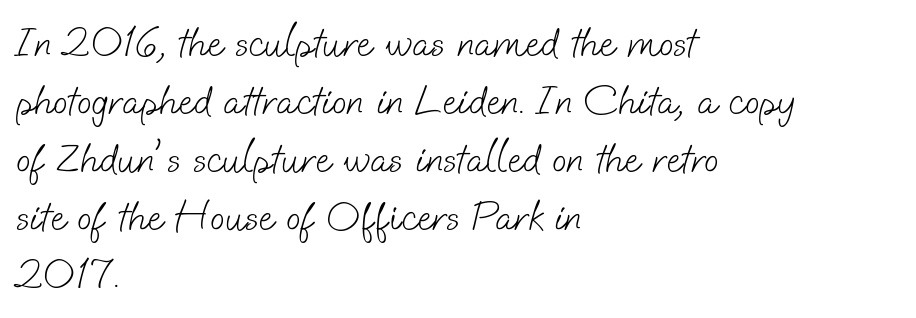
Q: Is the text bold? A: No.
Q: Is the typeface a serif or a sans-serif typeface? A: Sans-serif.
Q: Is the text underlined? A: No.
Q: How is the paragraph aligned? A: Left-aligned.
Q: Is the spacing between letters normal or unusually wide? A: Normal.
Q: Is the spacing between lines tight, normal or loose? A: Normal.
Q: Width (condensed, normal, or wide)? A: Normal.
Q: Stroke contrast? A: Low.
Q: x-height? A: Small.
Q: Monospaced? A: No.
